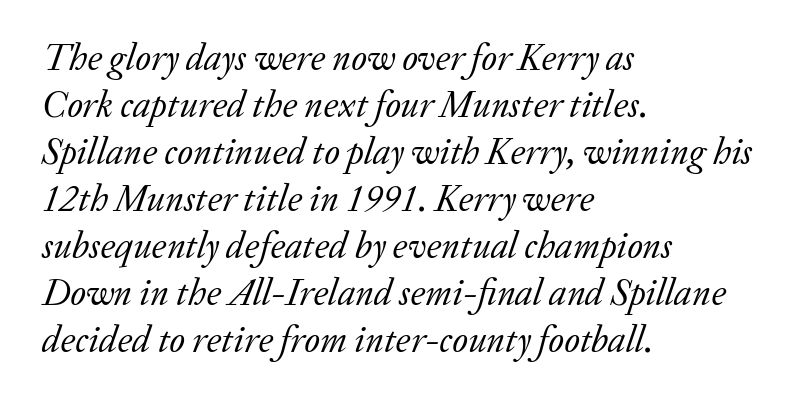
{"serif": "yes", "italic": "yes", "lean": "right", "slant_degrees": 20, "bold": "no", "weight": "regular", "width": "normal", "stroke_contrast": "low", "x_height": "medium", "monospaced": "no", "underline": "no", "align": "left", "line_spacing": "normal", "line_spacing_ratio": 1.27, "letter_spacing": "normal", "letter_spacing_em": 0.0, "glyph_px": 37}
